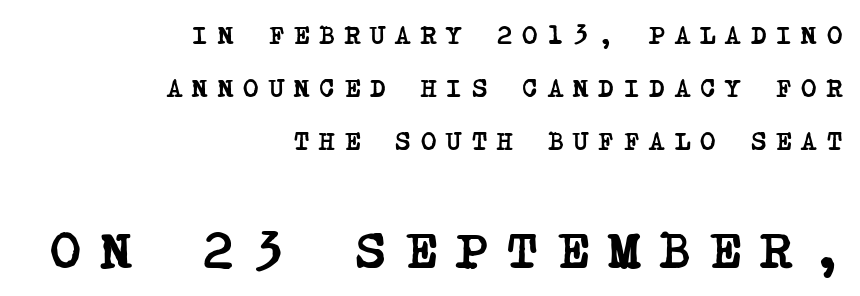
Bigger letters appear in the bottom chunk; the top chunk is reduced. In CSS terms this would be text-align: right. This sample uses a serif face. Loosely led — the rows are spread out.
